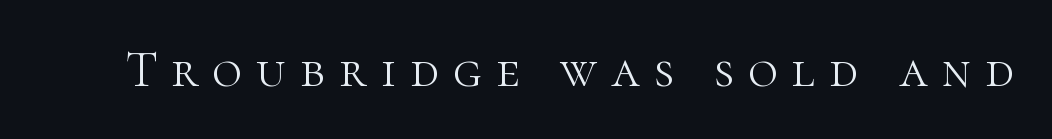
Q: Is the text bold? A: No.
Q: Is the text italic (slanted)? A: No, it is upright.
Q: Is the typeface a serif or a sans-serif typeface? A: Serif.
Q: Is the text underlined? A: No.
Q: Is the spacing between letters normal or unusually wide? A: Unusually wide.
Q: Width (condensed, normal, or wide)? A: Normal.
Q: Stroke contrast? A: High.
Q: x-height? A: Medium.
Q: Monospaced? A: No.
